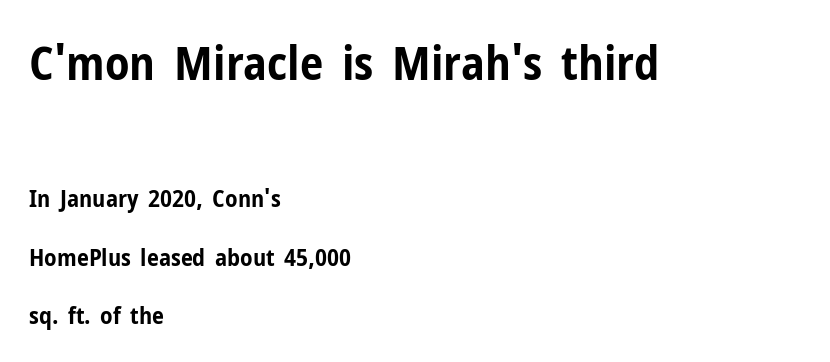
The image shows 47 px bold, condensed sans-serif type, upright; set left-aligned, loose line spacing (2.44x), normal letter spacing, not underlined; the first (top) block is 1.96x larger; low stroke contrast and a medium x-height.
